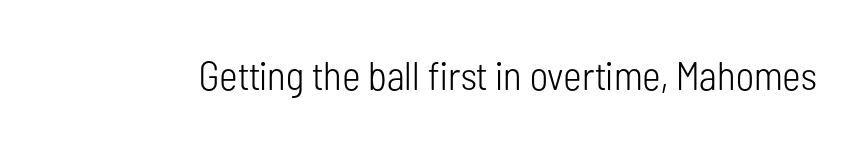
{"serif": "no", "italic": "no", "bold": "no", "weight": "light", "width": "condensed", "stroke_contrast": "low", "x_height": "medium", "monospaced": "no", "underline": "no", "letter_spacing": "normal", "letter_spacing_em": 0.0, "glyph_px": 40}
